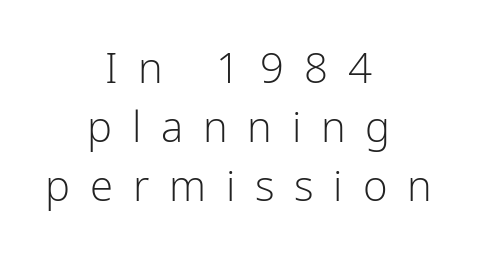
Is there much room between lines? A standard amount, neither cramped nor airy. This sample is center-justified, so both line endings float freely. Characters remain perfectly vertical along every line. The letters carry no serifs — their stems end cleanly without finishing strokes. These lines have a slow, spaced-out rhythm from letter to letter.
